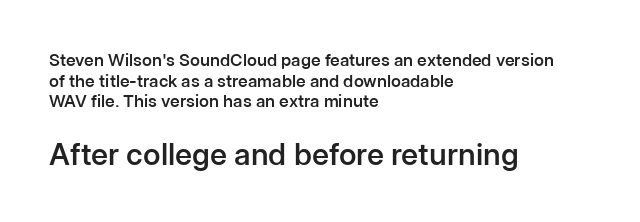
The image shows 30 px semibold sans-serif type, upright; set left-aligned, line spacing 1.21x, normal letter spacing, not underlined; the second (bottom) block is 1.76x larger; low stroke contrast and a medium x-height.
